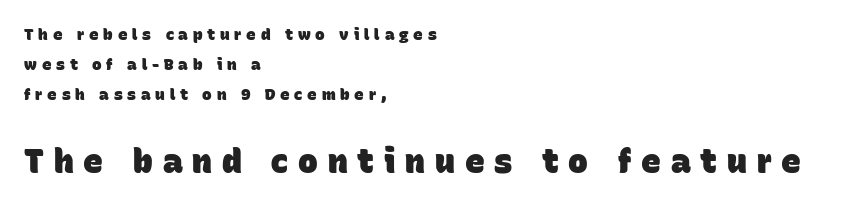
Q: Is the text bold? A: Yes.
Q: Is the typeface a serif or a sans-serif typeface? A: Sans-serif.
Q: Is the text underlined? A: No.
Q: How is the paragraph aligned? A: Left-aligned.
Q: Is the spacing between letters normal or unusually wide? A: Unusually wide.
Q: Which block of text is set in a larger size, the first (top) or the second (bottom)? A: The second (bottom) one.
Q: Width (condensed, normal, or wide)? A: Normal.
Q: Stroke contrast? A: Low.
Q: x-height? A: Large.
Q: Monospaced? A: No.
